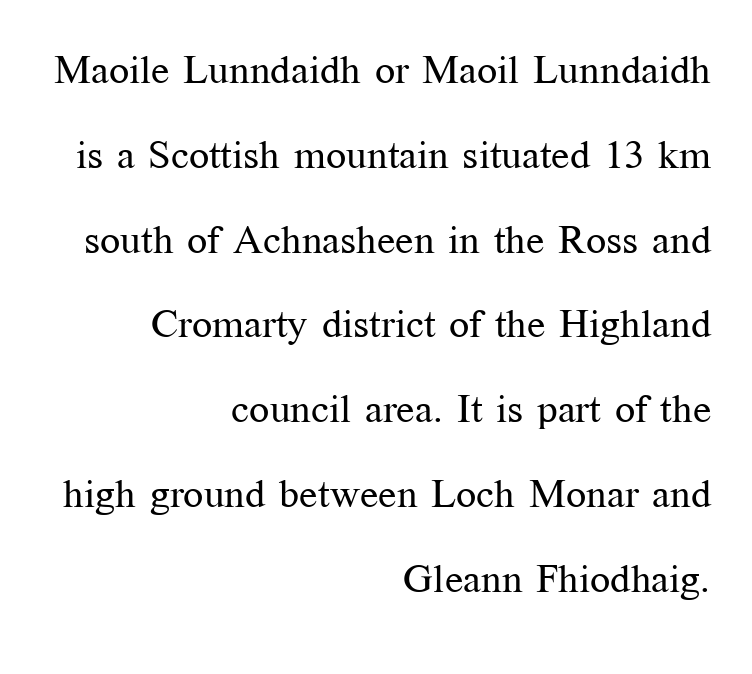
{"serif": "yes", "italic": "no", "bold": "no", "weight": "regular", "width": "normal", "stroke_contrast": "medium", "x_height": "medium", "monospaced": "no", "underline": "no", "align": "right", "line_spacing": "loose", "line_spacing_ratio": 2.12, "letter_spacing": "normal", "letter_spacing_em": 0.0, "glyph_px": 40}
